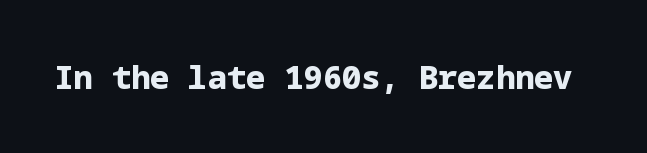
Q: Is the text bold? A: Yes.
Q: Is the text italic (slanted)? A: No, it is upright.
Q: Is the typeface a serif or a sans-serif typeface? A: Sans-serif.
Q: Is the text underlined? A: No.
Q: Is the spacing between letters normal or unusually wide? A: Normal.
Q: Width (condensed, normal, or wide)? A: Normal.
Q: Stroke contrast? A: Low.
Q: x-height? A: Medium.
